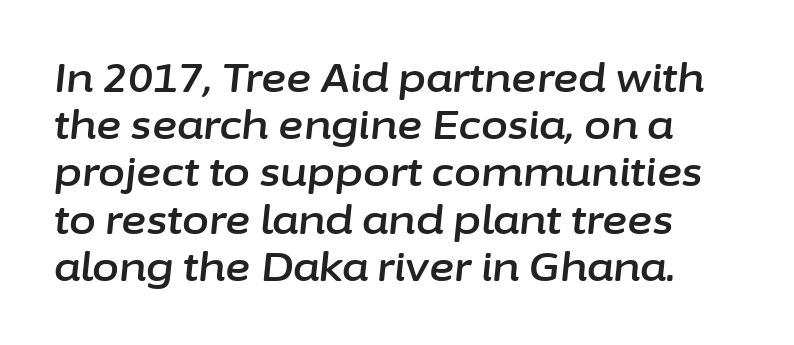
Q: Is the text italic (slanted)? A: Yes, it leans right by about 6 degrees.
Q: Is the text underlined? A: No.
Q: Is the spacing between letters normal or unusually wide? A: Normal.
Q: Width (condensed, normal, or wide)? A: Normal.
Q: Stroke contrast? A: Low.
Q: x-height? A: Medium.
Q: Monospaced? A: No.
